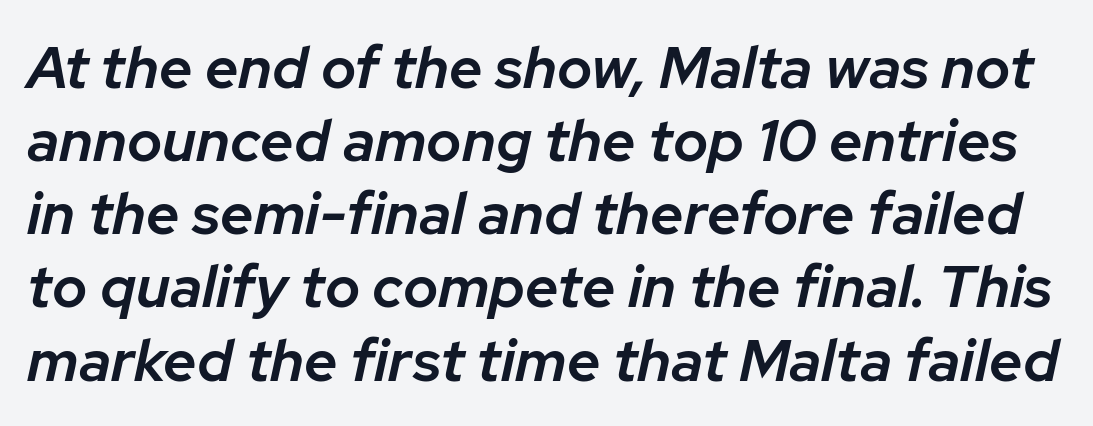
The image shows 59 px semibold type, italic (leaning right); set line spacing 1.24x, normal letter spacing, not underlined; low stroke contrast and a medium x-height.
